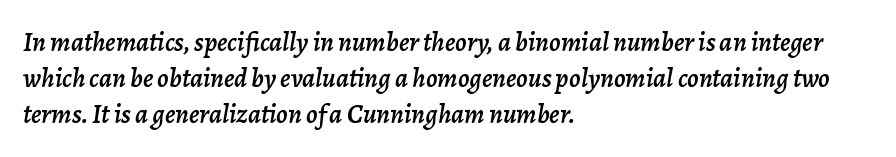
Line beginnings align vertically; line endings do not. Between one letter and the next there's only the usual sliver of space. The line-height multiplier appears to be the usual default. Rule under the text: the space is simply empty. Notice how the stems are inclined rather than vertical — that's the hallmark of italics.
